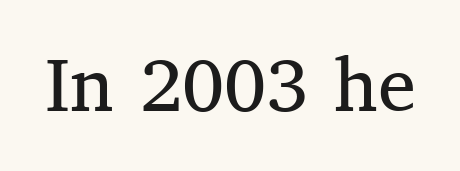
Q: Is the text bold? A: No.
Q: Is the text italic (slanted)? A: No, it is upright.
Q: Is the typeface a serif or a sans-serif typeface? A: Serif.
Q: Is the text underlined? A: No.
Q: Is the spacing between letters normal or unusually wide? A: Normal.
Q: Width (condensed, normal, or wide)? A: Normal.
Q: Stroke contrast? A: Medium.
Q: x-height? A: Medium.
Q: Monospaced? A: No.
